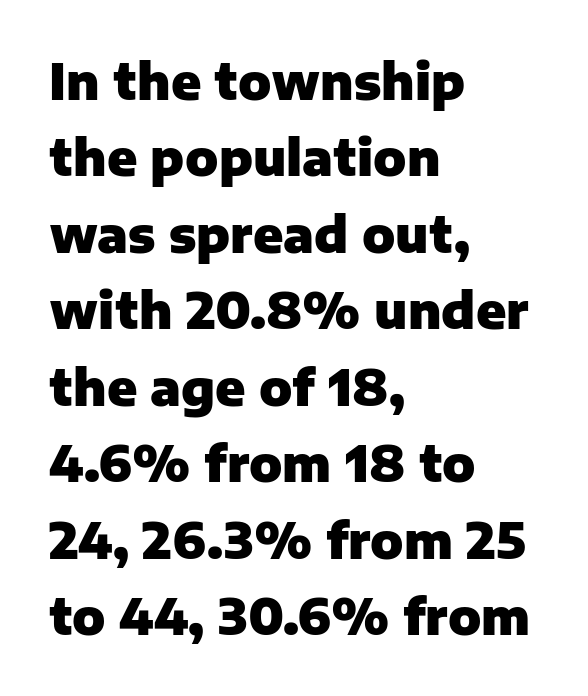
The image shows 49 px heavy sans-serif type, upright; set left-aligned, normal line spacing (1.56x), normal letter spacing, not underlined; low stroke contrast and a medium x-height.
